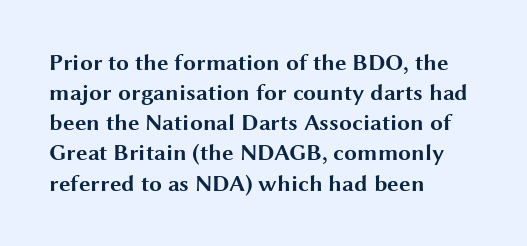
Q: Is the text bold? A: Yes.
Q: Is the text italic (slanted)? A: No, it is upright.
Q: Is the text underlined? A: No.
Q: How is the paragraph aligned? A: Left-aligned.
Q: Is the spacing between letters normal or unusually wide? A: Normal.
Q: Is the spacing between lines tight, normal or loose? A: Normal.
